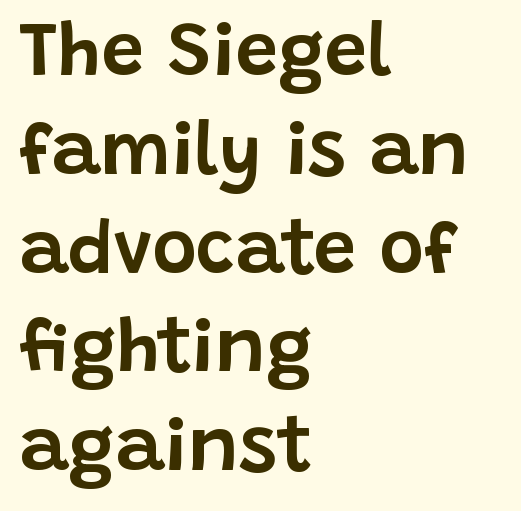
Note the varied advance widths — an 'i' is clearly narrower than an 'm'. Any mark beneath the type? The region is blank. This sample is left-justified, so line endings fall wherever the words run out. This is roman type, the default non-slanted kind.
